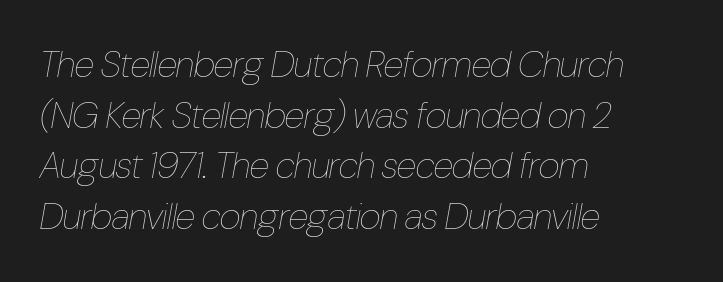
The font's italic variant was chosen for this text. Notice how the passage keeps a crisp vertical edge on the left only. Does extra space separate the letters? No, they use regular spacing. The area under the type is left untouched.
